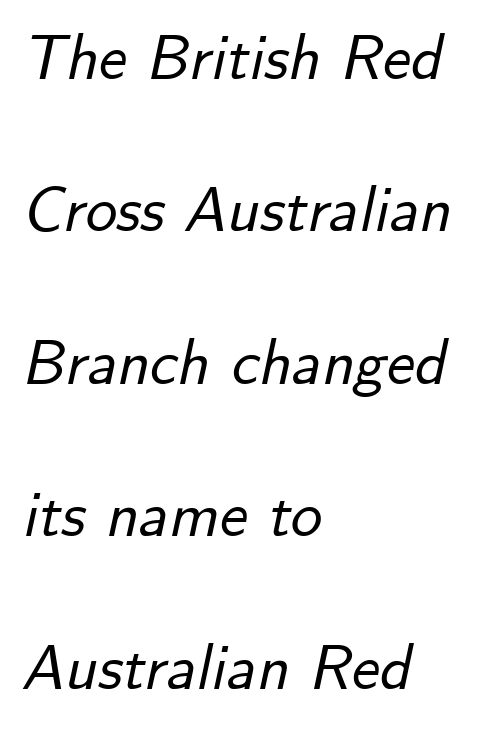
{"italic": "yes", "lean": "right", "slant_degrees": 12, "width": "normal", "stroke_contrast": "low", "x_height": "small", "monospaced": "no", "underline": "no", "align": "left", "line_spacing": "loose", "line_spacing_ratio": 2.42, "letter_spacing": "normal", "letter_spacing_em": 0.0, "glyph_px": 63}
